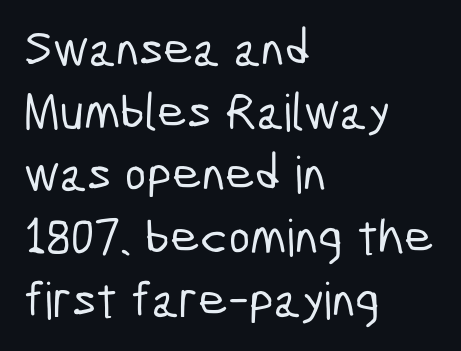
{"serif": "no", "width": "condensed", "stroke_contrast": "low", "x_height": "medium", "monospaced": "no", "underline": "no", "align": "left", "line_spacing_ratio": 1.23, "letter_spacing": "normal", "letter_spacing_em": 0.0, "glyph_px": 51}
